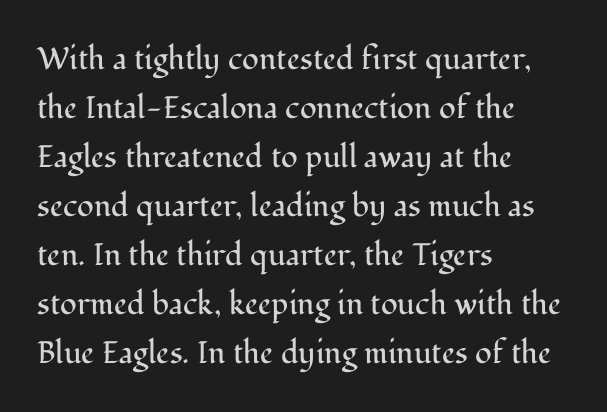
The image shows 31 px regular-weight serif type, upright; set left-aligned, normal line spacing (1.58x), normal letter spacing, not underlined; medium stroke contrast and a medium x-height.
